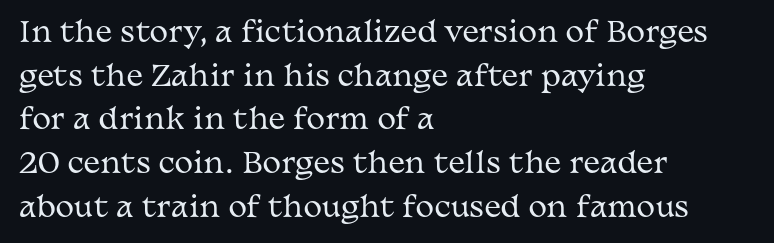
This sample keeps an unexceptional amount of space between lines. Each stroke keeps to a modest, everyday thickness or less. Nobody touched the tracking dial on this one. Spacing verdict: proportional, widths tailored to each character. Posture: upright roman. The paragraph has a hard left edge and a soft right edge.
